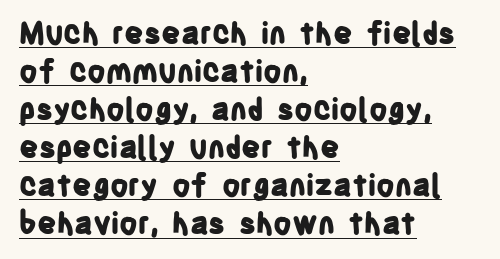
Q: Is the text bold? A: Yes.
Q: Is the text italic (slanted)? A: No, it is upright.
Q: Is the typeface a serif or a sans-serif typeface? A: Sans-serif.
Q: Is the text underlined? A: Yes.
Q: How is the paragraph aligned? A: Left-aligned.
Q: Is the spacing between letters normal or unusually wide? A: Normal.
Q: Is the spacing between lines tight, normal or loose? A: Normal.
Q: Width (condensed, normal, or wide)? A: Condensed.
Q: Stroke contrast? A: Low.
Q: x-height? A: Large.
Q: Monospaced? A: No.
